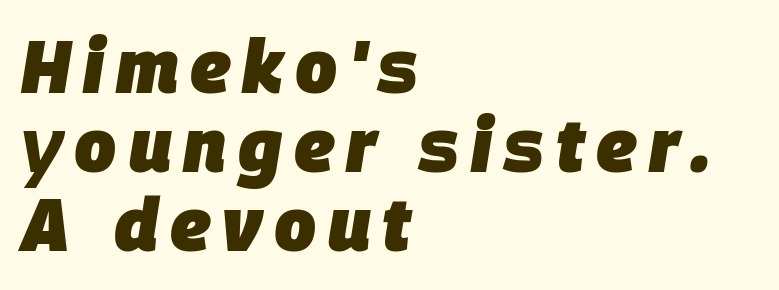
Q: Is the text bold? A: Yes.
Q: Is the text italic (slanted)? A: Yes, it leans right by about 9 degrees.
Q: Is the text underlined? A: No.
Q: How is the paragraph aligned? A: Left-aligned.
Q: Is the spacing between lines tight, normal or loose? A: Tight.
Q: Width (condensed, normal, or wide)? A: Normal.
Q: Stroke contrast? A: Low.
Q: x-height? A: Large.
Q: Monospaced? A: No.
